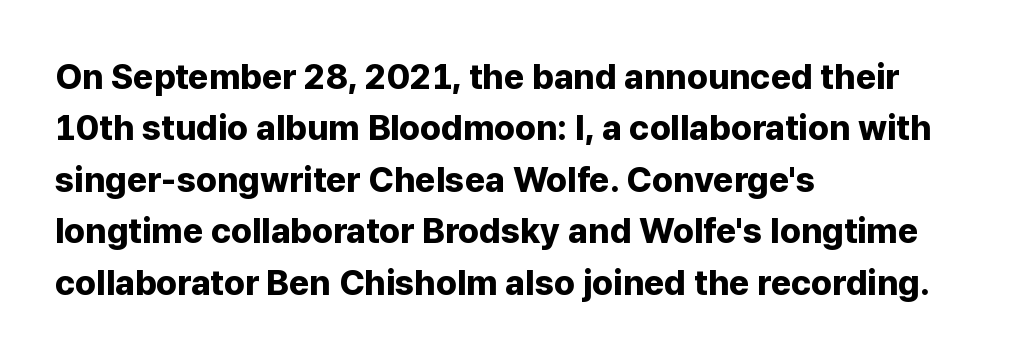
The image shows 35 px bold sans-serif type, upright; set left-aligned, normal line spacing (1.47x), normal letter spacing, not underlined; low stroke contrast and a medium x-height.
